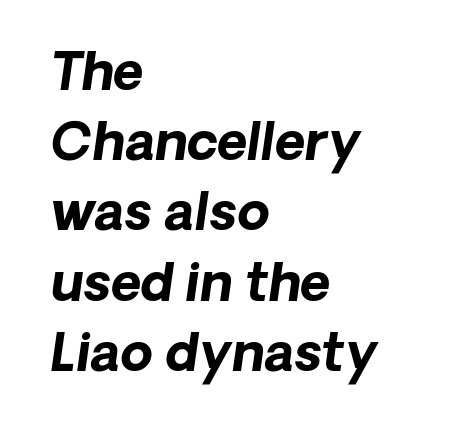
Q: Is the text bold? A: Yes.
Q: Is the text italic (slanted)? A: Yes, it leans right by about 8 degrees.
Q: Is the text underlined? A: No.
Q: How is the paragraph aligned? A: Left-aligned.
Q: Is the spacing between letters normal or unusually wide? A: Normal.
Q: Is the spacing between lines tight, normal or loose? A: Normal.
Q: Width (condensed, normal, or wide)? A: Normal.
Q: Stroke contrast? A: Low.
Q: x-height? A: Medium.
Q: Monospaced? A: No.
